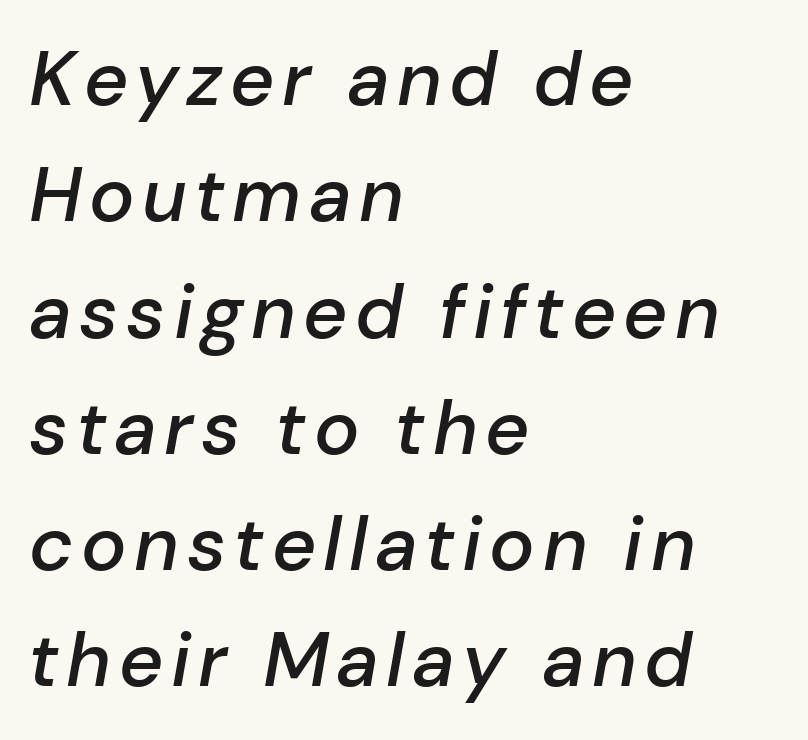
{"italic": "yes", "lean": "right", "slant_degrees": 10, "bold": "semi", "weight": "semibold", "width": "normal", "stroke_contrast": "low", "x_height": "medium", "monospaced": "no", "underline": "no", "align": "left", "line_spacing": "normal", "line_spacing_ratio": 1.53, "glyph_px": 76}
